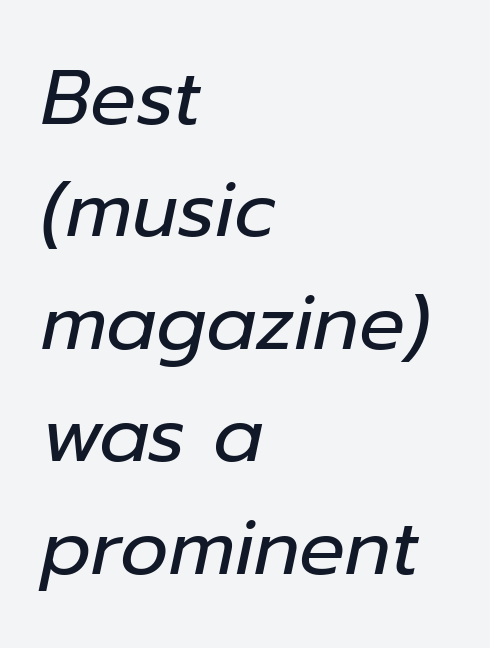
The image shows 76 px regular-weight type, italic (leaning right); set left-aligned, normal line spacing (1.48x), normal letter spacing, not underlined; low stroke contrast and a medium x-height.
